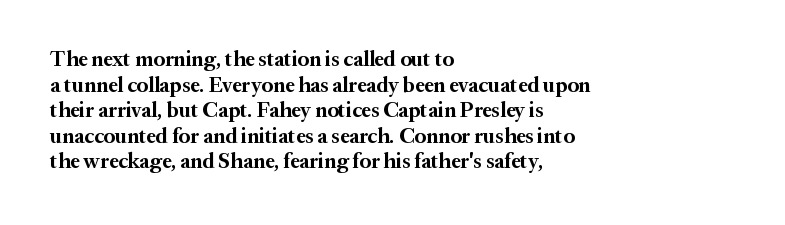
Q: Is the text bold? A: Yes.
Q: Is the text italic (slanted)? A: No, it is upright.
Q: Is the text underlined? A: No.
Q: How is the paragraph aligned? A: Left-aligned.
Q: Is the spacing between letters normal or unusually wide? A: Normal.
